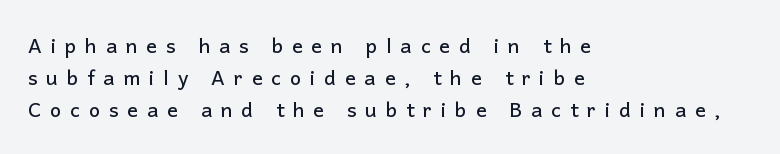
{"italic": "no", "underline": "no", "align": "left", "line_spacing": "normal", "line_spacing_ratio": 1.61, "letter_spacing": "wide", "letter_spacing_em": 0.44, "glyph_px": 20}
